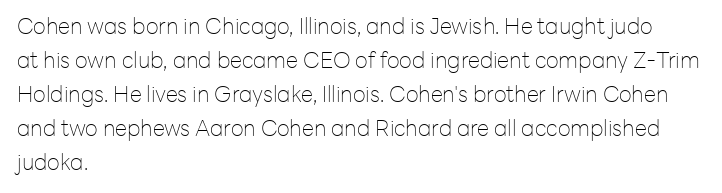
Q: Is the text bold? A: No.
Q: Is the text italic (slanted)? A: No, it is upright.
Q: Is the text underlined? A: No.
Q: How is the paragraph aligned? A: Left-aligned.
Q: Is the spacing between letters normal or unusually wide? A: Normal.
Q: Is the spacing between lines tight, normal or loose? A: Normal.
